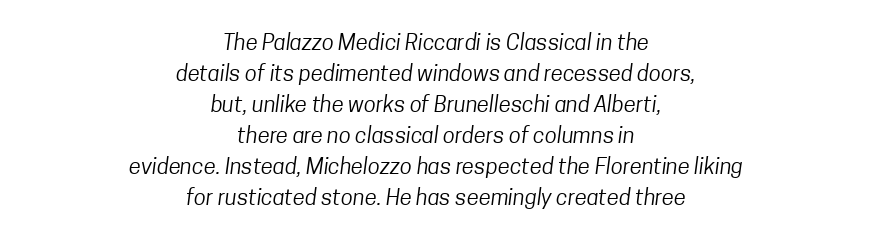
The image shows 22 px text type; set centered, normal line spacing (1.41x), normal letter spacing, not underlined.
